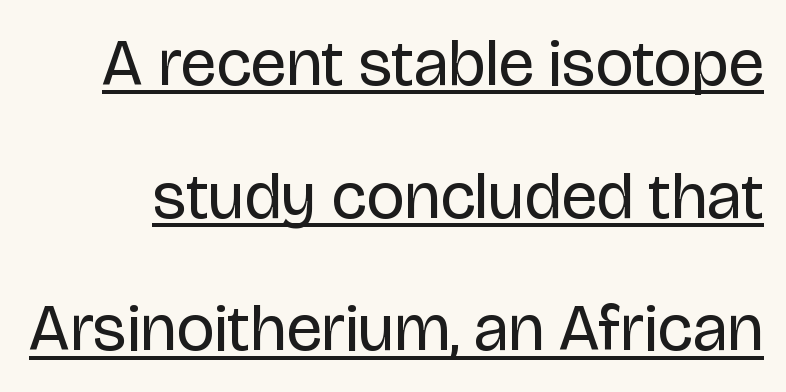
{"serif": "no", "italic": "no", "bold": "no", "weight": "regular", "width": "normal", "stroke_contrast": "low", "x_height": "large", "monospaced": "no", "underline": "yes", "line_spacing": "loose", "line_spacing_ratio": 2.01, "letter_spacing": "normal", "letter_spacing_em": 0.0, "glyph_px": 66}
